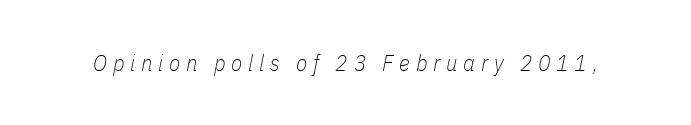
Q: Is the text bold? A: No.
Q: Is the text italic (slanted)? A: Yes, it leans right by about 11 degrees.
Q: Is the text underlined? A: No.
Q: Is the spacing between letters normal or unusually wide? A: Unusually wide.
